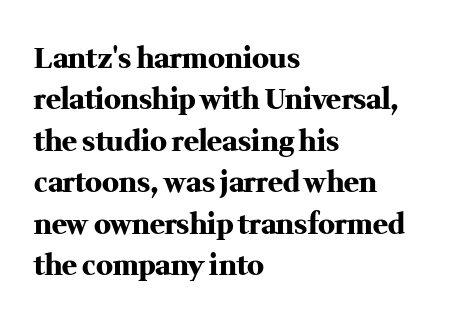
Caption: multi-line text, flush left, ragged right. No italicization has been applied; the sample stays upright. This rendering features lettering with no underline. A full-strength bold gives these letters their thick strokes.
